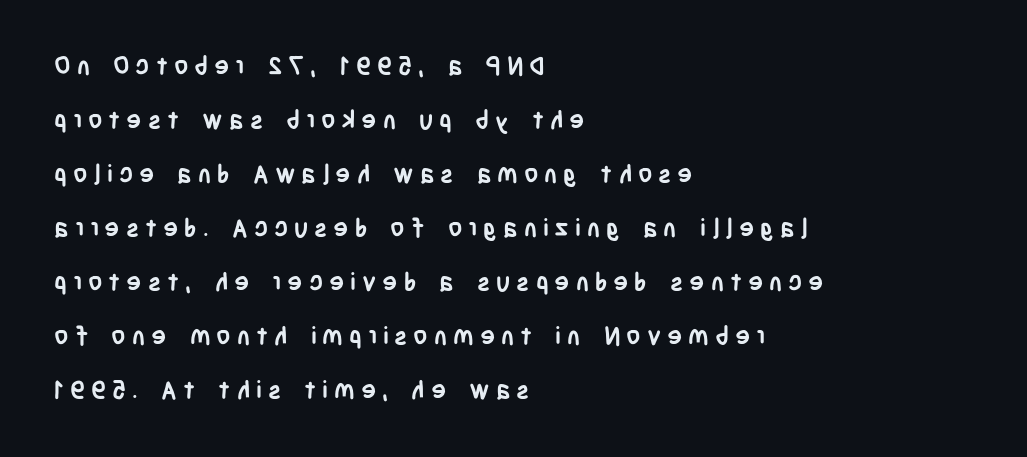
The image shows 25 px bold type, upright; set left-aligned, loose line spacing (2.16x), unusually wide letter spacing (+0.24 em), not underlined.
